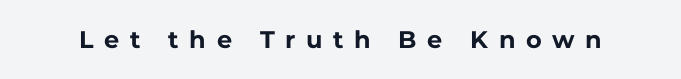
Caption: bold face, heavy strokes. This is roman type, the default non-slanted kind. What stands out about the letter spacing? Its width — letters are far apart. Type without underlining.
